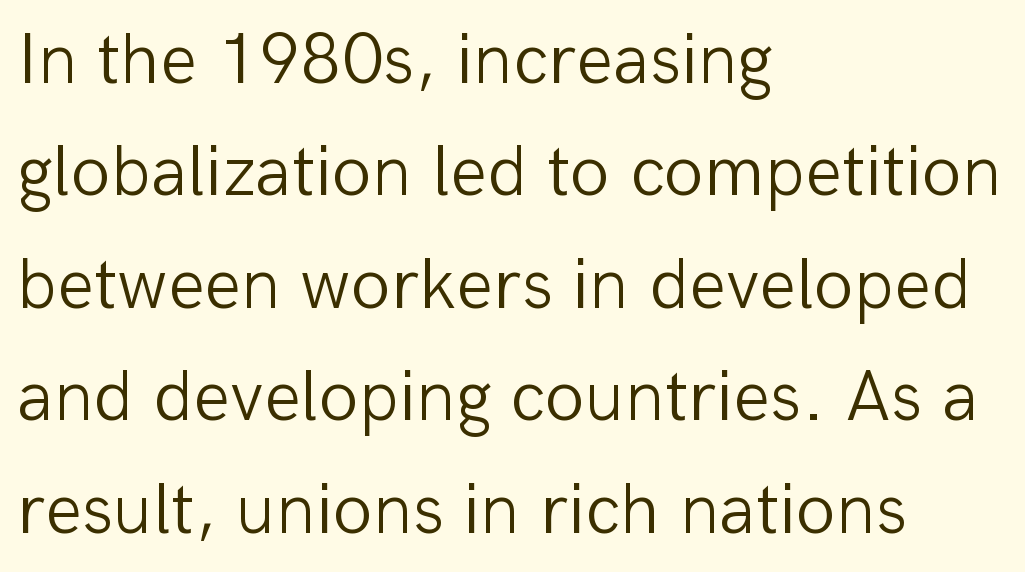
The image shows 73 px light sans-serif type, upright; set left-aligned, normal line spacing (1.54x), normal letter spacing, not underlined; low stroke contrast and a medium x-height.
